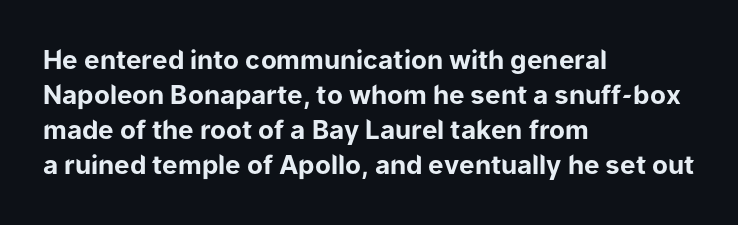
The image shows 26 px bold type, upright; set left-aligned, normal line spacing (1.35x), normal letter spacing, not underlined.
